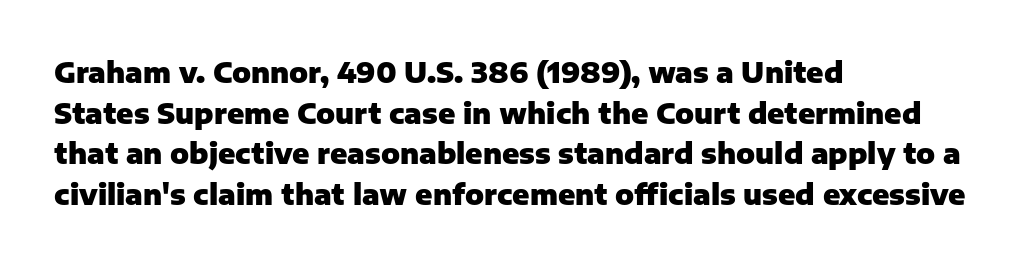
The image shows 28 px heavy sans-serif type, upright; set left-aligned, normal line spacing (1.45x), normal letter spacing, not underlined; low stroke contrast and a medium x-height.
